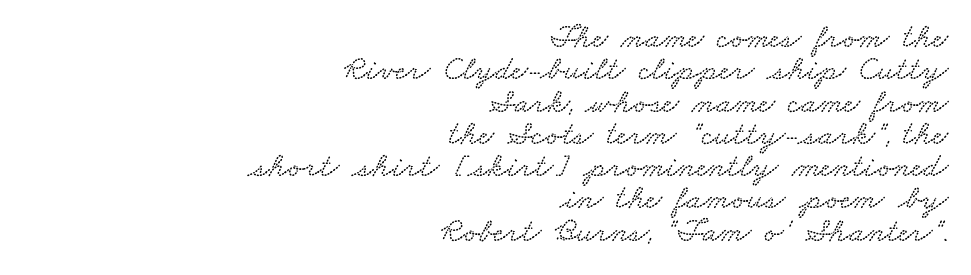
Q: Is the text underlined? A: No.
Q: How is the paragraph aligned? A: Right-aligned.
Q: Is the spacing between letters normal or unusually wide? A: Normal.
Q: Is the spacing between lines tight, normal or loose? A: Tight.
Q: Width (condensed, normal, or wide)? A: Wide.
Q: Stroke contrast? A: Low.
Q: x-height? A: Small.
Q: Monospaced? A: No.
